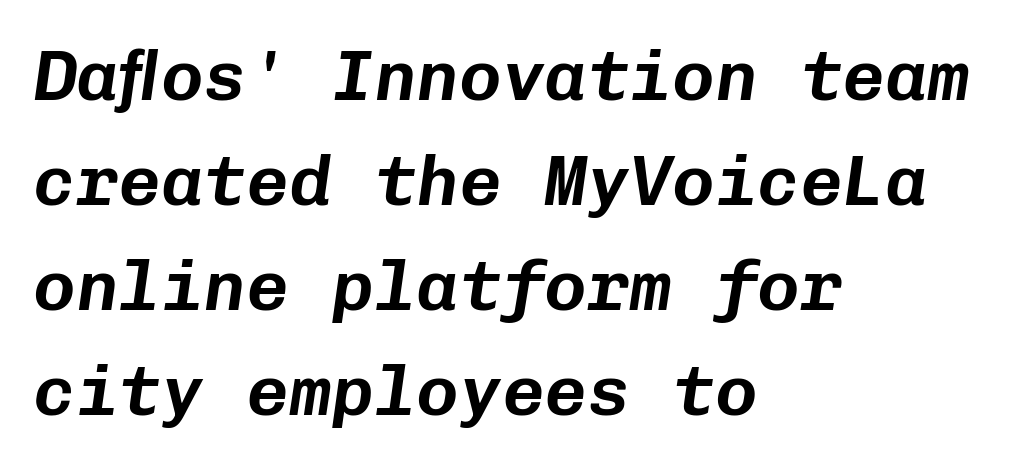
{"italic": "yes", "lean": "right", "slant_degrees": 8, "width": "normal", "stroke_contrast": "low", "x_height": "medium", "monospaced": "yes", "underline": "no", "align": "left", "line_spacing": "normal", "line_spacing_ratio": 1.48, "letter_spacing": "normal", "letter_spacing_em": 0.0, "glyph_px": 71}
